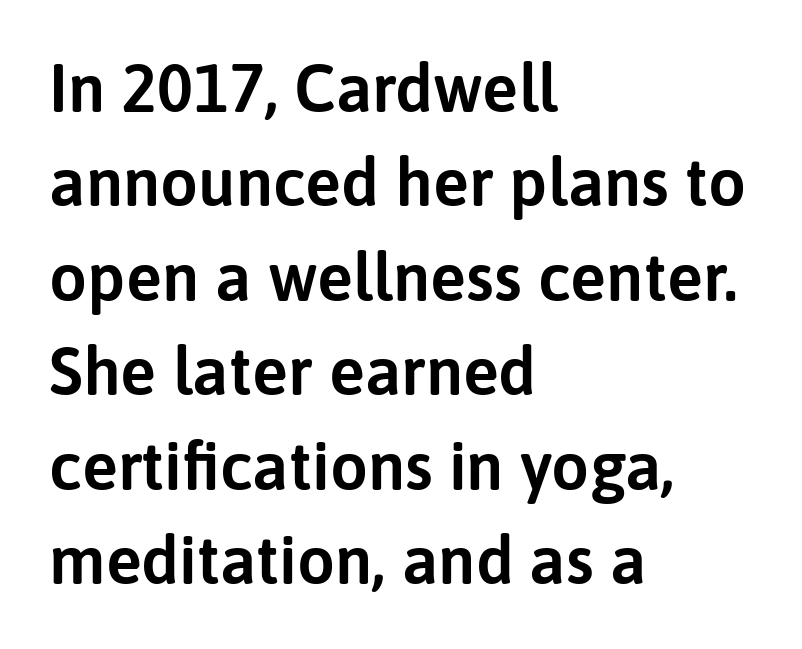
The line-height multiplier appears to be the usual default. Beneath every word, the page is bare. Italic: no, the glyphs are upright roman. You can tell from the bare stems that sans-serif type was used. Layout note: lines flush left.
